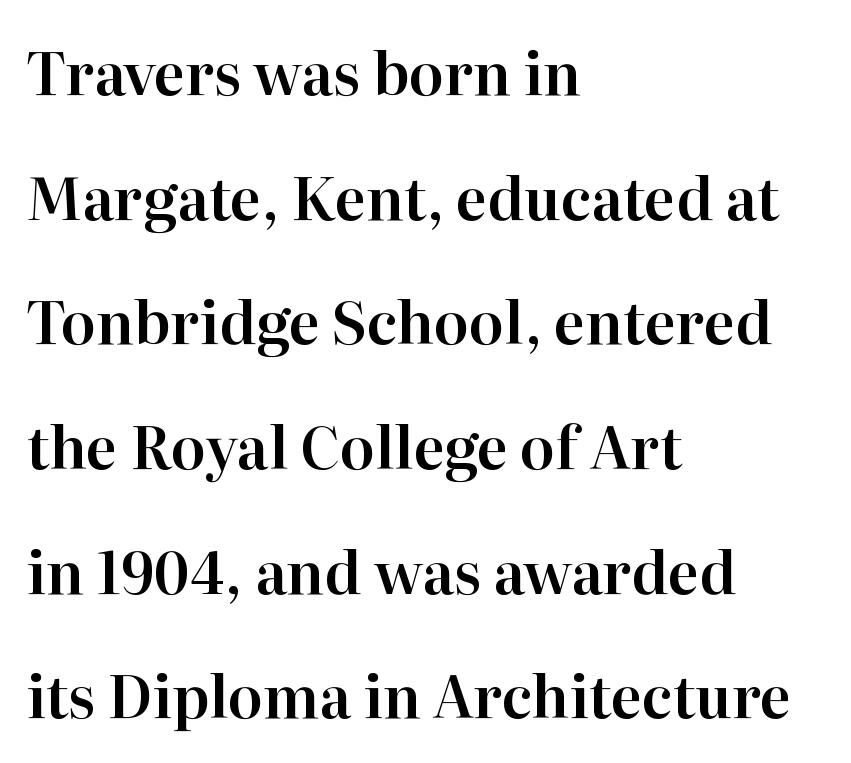
Style check: upright. How would I describe the line gaps? Wide and relaxed. Teacher's note: observe the even left margin — that is flush-left alignment. Proportional: the letters do not fall into vertical columns.
